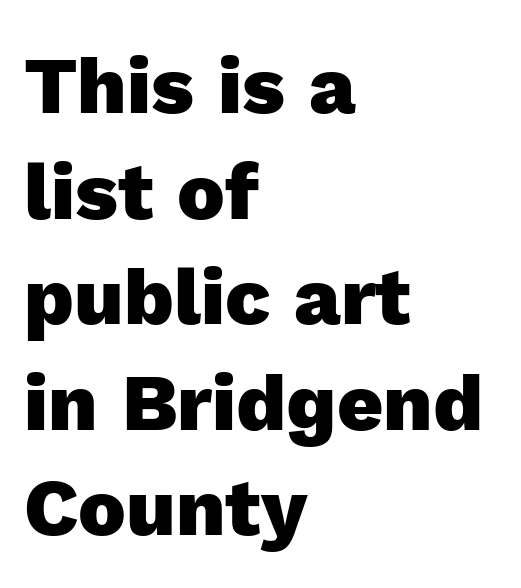
Quick note: not italic, upright. Varying glyph widths throughout — classic text-font behaviour. Characters follow at the spacing the type designer built in. Typesetter's note: full bold, strokes at maximum text heaviness. In CSS terms this would be text-align: left. One glance says typical: line gaps are just what's usual.
